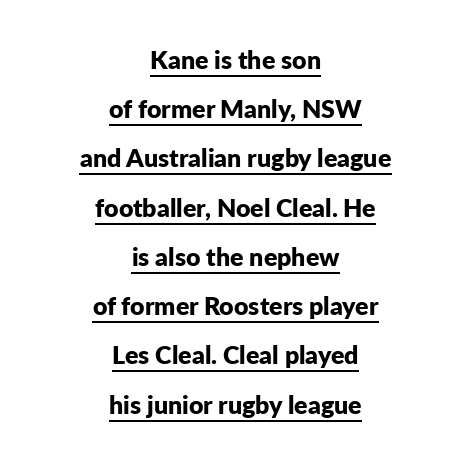
Q: Is the text bold? A: Yes.
Q: Is the text italic (slanted)? A: No, it is upright.
Q: Is the text underlined? A: Yes.
Q: How is the paragraph aligned? A: Centered.
Q: Is the spacing between letters normal or unusually wide? A: Normal.
Q: Is the spacing between lines tight, normal or loose? A: Loose.
